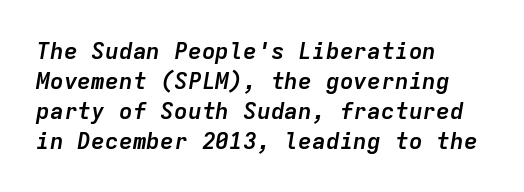
Q: Is the text bold? A: Yes.
Q: Is the text italic (slanted)? A: Yes, it leans right by about 9 degrees.
Q: Is the text underlined? A: No.
Q: How is the paragraph aligned? A: Left-aligned.
Q: Is the spacing between letters normal or unusually wide? A: Normal.
Q: Is the spacing between lines tight, normal or loose? A: Normal.
